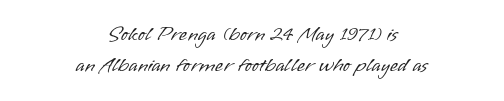
Q: Is the text bold? A: No.
Q: Is the text italic (slanted)? A: Yes.
Q: Is the text underlined? A: No.
Q: How is the paragraph aligned? A: Centered.
Q: Is the spacing between letters normal or unusually wide? A: Normal.
Q: Is the spacing between lines tight, normal or loose? A: Normal.
